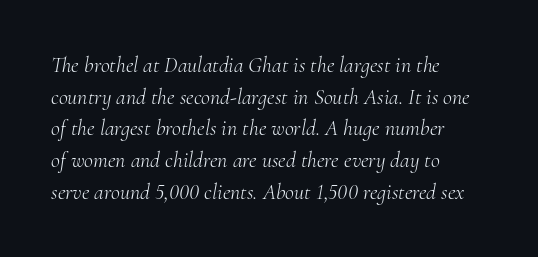
{"italic": "yes", "lean": "right", "slant_degrees": 10, "bold": "no", "underline": "no", "align": "left", "line_spacing": "normal", "line_spacing_ratio": 1.44, "letter_spacing": "normal", "letter_spacing_em": 0.0, "glyph_px": 22}
